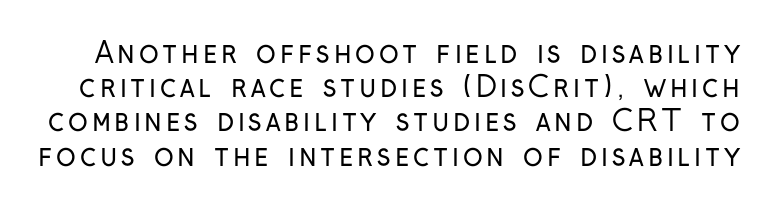
The image shows 29 px regular-weight, condensed sans-serif type, upright; set line spacing 1.18x, not underlined; low stroke contrast and a medium x-height.
